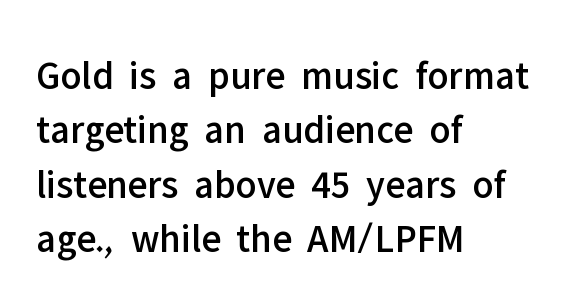
The letters carry no serifs — their stems end cleanly without finishing strokes. Decoration check: the copy has no underline. The designer left line spacing at the default. You could call the tracking neutral — neither tight nor loose.
